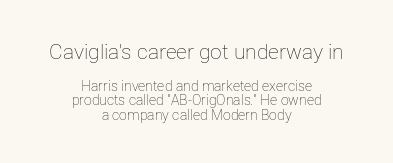
{"italic": "no", "bold": "no", "underline": "no", "align": "center", "line_spacing": "tight", "line_spacing_ratio": 1.04, "letter_spacing": "normal", "letter_spacing_em": 0.0, "larger_block": "first", "size_ratio": 1.5, "glyph_px": 21}
